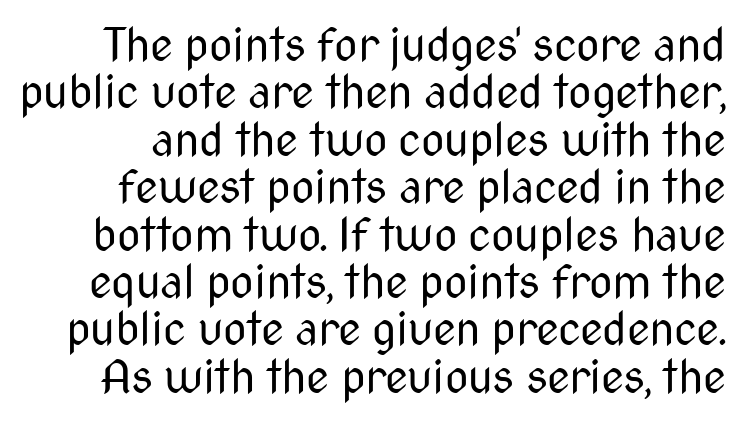
The image shows 46 px regular-weight, condensed sans-serif type, upright; set tight line spacing (1.03x), normal letter spacing, not underlined; medium stroke contrast and a medium x-height.
